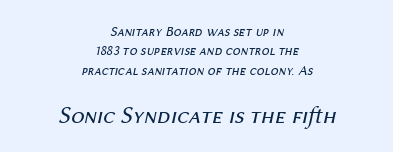
The image shows 24 px text type, italic (leaning right); set centered, normal line spacing (1.39x), normal letter spacing, not underlined; the second (bottom) block is 1.71x larger.
